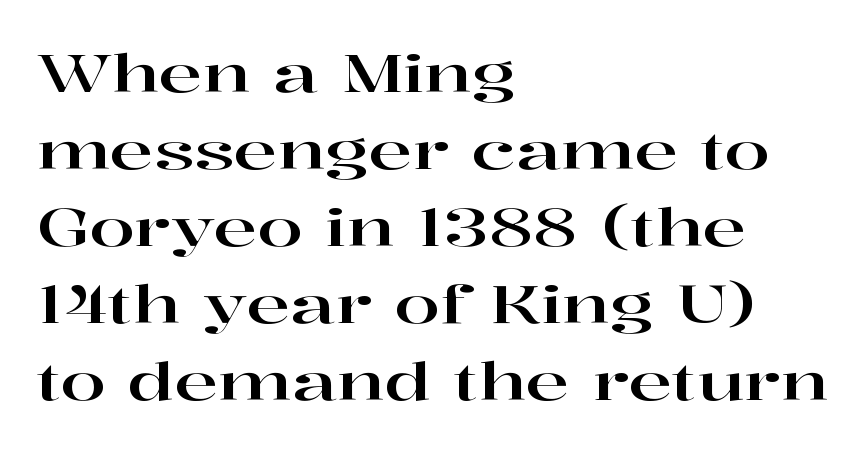
The image shows 52 px wide serif type, upright; set left-aligned, normal line spacing (1.48x), normal letter spacing, not underlined; high stroke contrast and a medium x-height.
